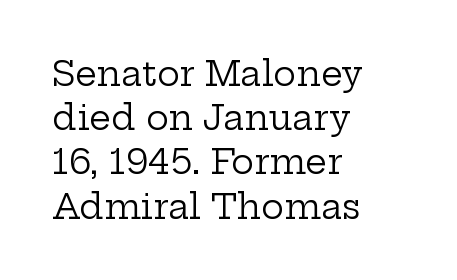
{"serif": "yes", "italic": "no", "bold": "no", "weight": "regular", "width": "wide", "stroke_contrast": "low", "x_height": "medium", "monospaced": "no", "underline": "no", "align": "left", "line_spacing": "normal", "line_spacing_ratio": 1.3, "letter_spacing": "normal", "letter_spacing_em": 0.0, "glyph_px": 34}
